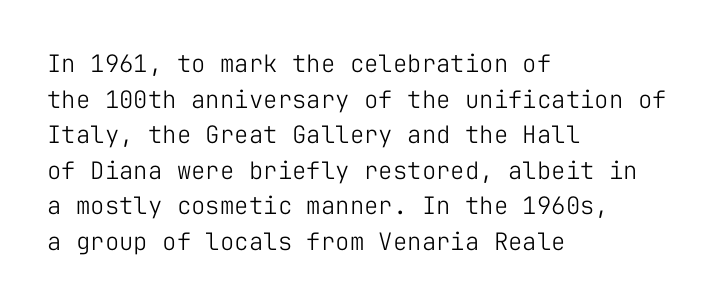
No italicization has been applied; the sample stays upright. Each line starts at the same left margin while the right side varies. Weight: regular or lighter. Compared with typical paragraphs, the rows here are spaced about the same. No extra tracking has been applied to these lines. Any mark beneath the type? The region is blank.
